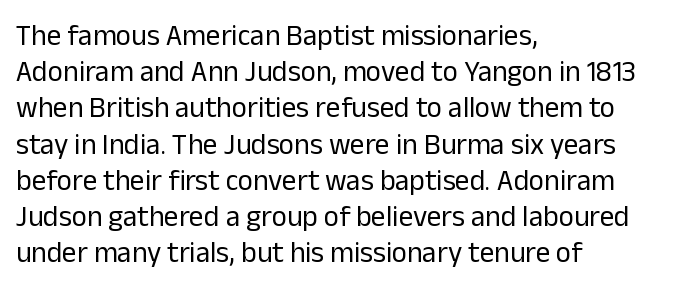
Q: Is the text bold? A: No.
Q: Is the text italic (slanted)? A: No, it is upright.
Q: Is the typeface a serif or a sans-serif typeface? A: Sans-serif.
Q: Is the text underlined? A: No.
Q: How is the paragraph aligned? A: Left-aligned.
Q: Is the spacing between letters normal or unusually wide? A: Normal.
Q: Is the spacing between lines tight, normal or loose? A: Normal.
Q: Width (condensed, normal, or wide)? A: Normal.
Q: Stroke contrast? A: Low.
Q: x-height? A: Medium.
Q: Monospaced? A: No.
